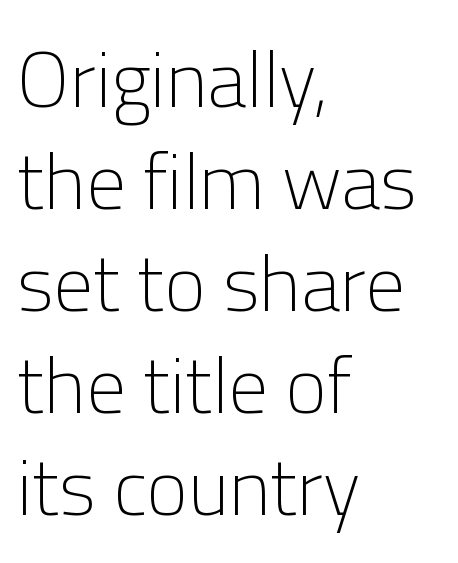
{"serif": "no", "italic": "no", "bold": "no", "weight": "light", "width": "normal", "stroke_contrast": "low", "x_height": "medium", "monospaced": "no", "underline": "no", "align": "left", "line_spacing": "normal", "line_spacing_ratio": 1.29, "letter_spacing": "normal", "letter_spacing_em": 0.0, "glyph_px": 79}
